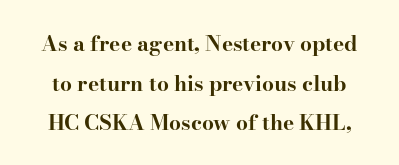
Q: Is the text bold? A: Yes.
Q: Is the text italic (slanted)? A: No, it is upright.
Q: Is the text underlined? A: No.
Q: Is the spacing between letters normal or unusually wide? A: Normal.
